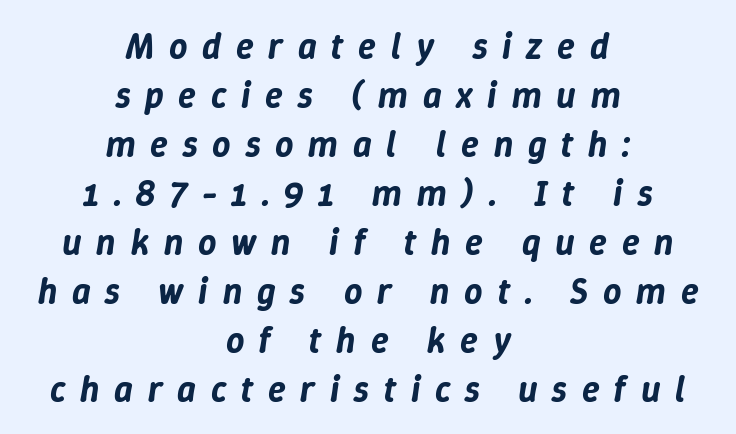
Q: Is the text italic (slanted)? A: Yes, it leans right by about 9 degrees.
Q: Is the text underlined? A: No.
Q: How is the paragraph aligned? A: Centered.
Q: Is the spacing between letters normal or unusually wide? A: Unusually wide.
Q: Is the spacing between lines tight, normal or loose? A: Normal.
Q: Width (condensed, normal, or wide)? A: Normal.
Q: Stroke contrast? A: Low.
Q: x-height? A: Medium.
Q: Monospaced? A: No.
